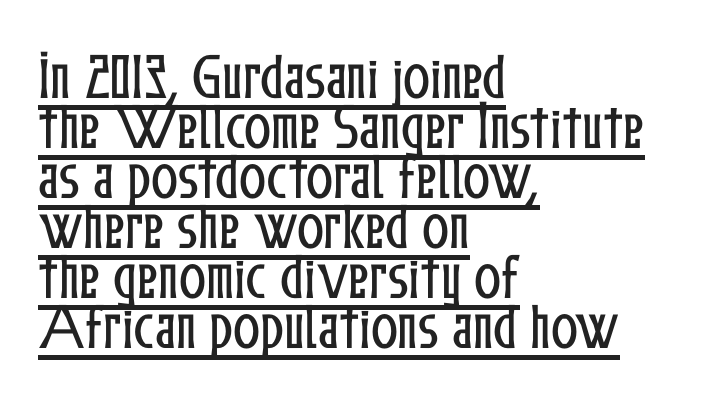
Q: Is the text italic (slanted)? A: No, it is upright.
Q: Is the text underlined? A: Yes.
Q: How is the paragraph aligned? A: Left-aligned.
Q: Is the spacing between letters normal or unusually wide? A: Normal.
Q: Is the spacing between lines tight, normal or loose? A: Tight.
Q: Width (condensed, normal, or wide)? A: Condensed.
Q: Stroke contrast? A: Low.
Q: x-height? A: Medium.
Q: Monospaced? A: No.
